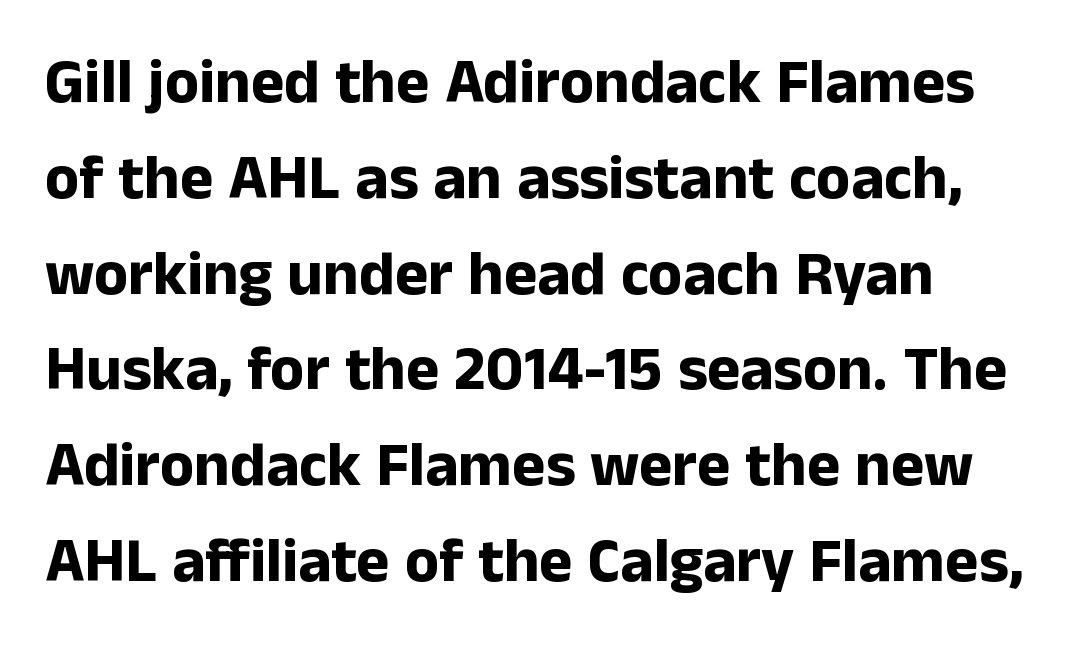
Note: no serifs on the glyphs. This sample has the flowing, uneven cadence of proportional lettering. Emphasis by weight is at full strength: bold. The words here are not underlined. When letters stand straight like this, we call the style roman or upright. Honestly, the letter spacing is just normal — you wouldn't notice it.
